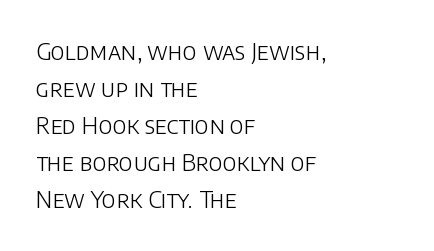
The image shows 23 px text type, upright; set left-aligned, normal line spacing (1.61x), normal letter spacing, not underlined.
